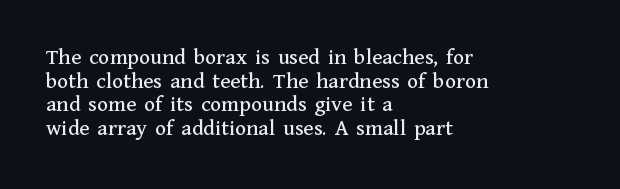
{"italic": "no", "underline": "no", "align": "left", "line_spacing": "tight", "line_spacing_ratio": 1.03, "letter_spacing": "normal", "letter_spacing_em": 0.0, "glyph_px": 23}
